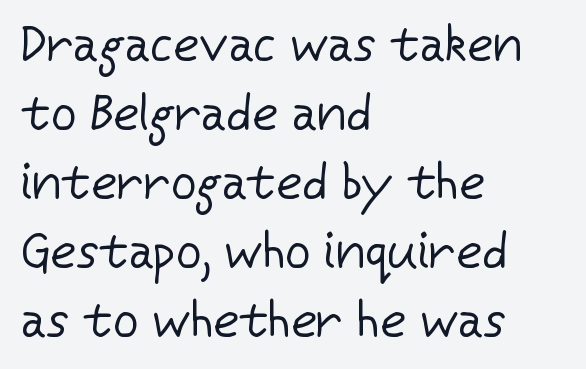
{"serif": "no", "italic": "no", "bold": "no", "weight": "regular", "width": "normal", "stroke_contrast": "low", "x_height": "medium", "monospaced": "no", "underline": "no", "align": "left", "line_spacing": "normal", "line_spacing_ratio": 1.38, "letter_spacing": "normal", "letter_spacing_em": 0.0, "glyph_px": 50}
